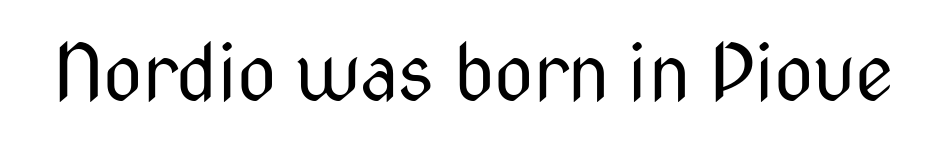
{"serif": "no", "italic": "no", "bold": "no", "weight": "regular", "width": "condensed", "stroke_contrast": "medium", "x_height": "medium", "monospaced": "no", "underline": "no", "letter_spacing": "normal", "letter_spacing_em": 0.0, "glyph_px": 77}
